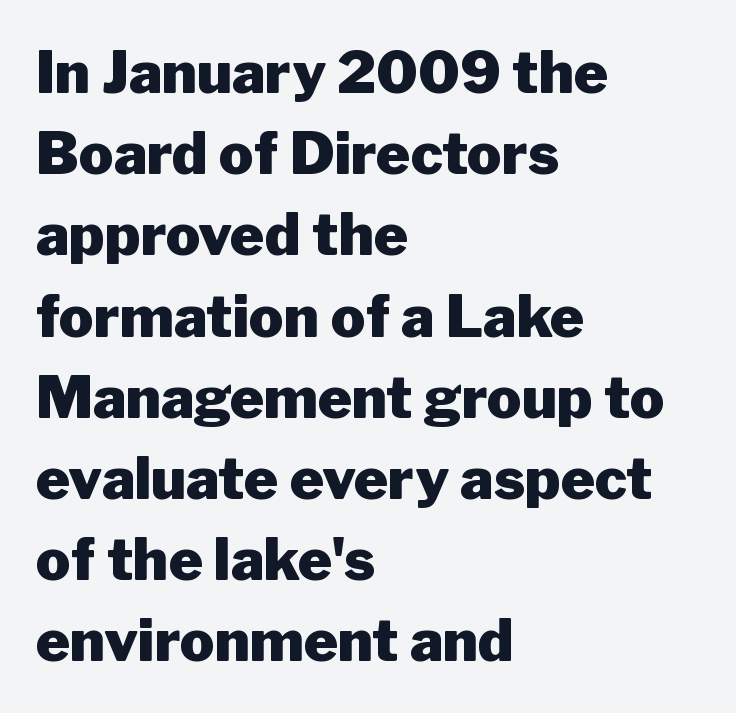
The image shows 58 px heavy sans-serif type, upright; set left-aligned, normal line spacing (1.4x), normal letter spacing, not underlined; low stroke contrast and a medium x-height.
